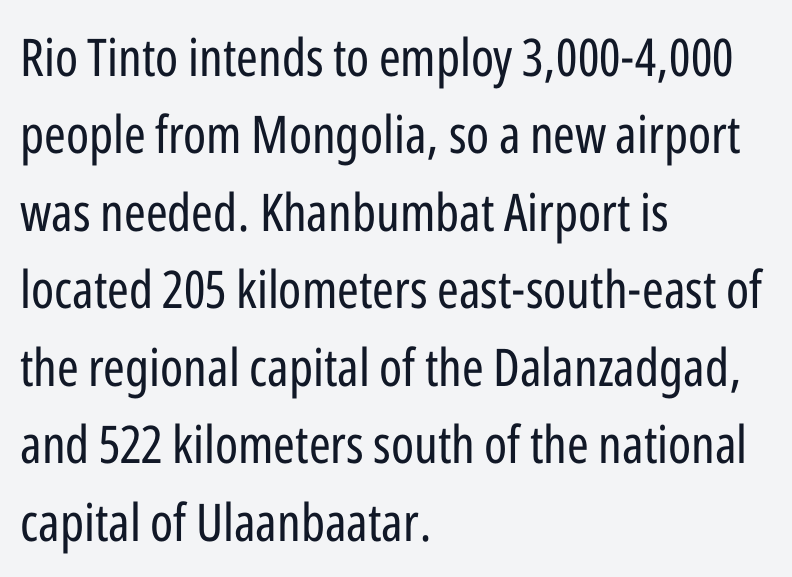
Q: Is the text bold? A: No.
Q: Is the text italic (slanted)? A: No, it is upright.
Q: Is the typeface a serif or a sans-serif typeface? A: Sans-serif.
Q: Is the text underlined? A: No.
Q: How is the paragraph aligned? A: Left-aligned.
Q: Is the spacing between letters normal or unusually wide? A: Normal.
Q: Is the spacing between lines tight, normal or loose? A: Normal.
Q: Width (condensed, normal, or wide)? A: Condensed.
Q: Stroke contrast? A: Low.
Q: x-height? A: Medium.
Q: Monospaced? A: No.
